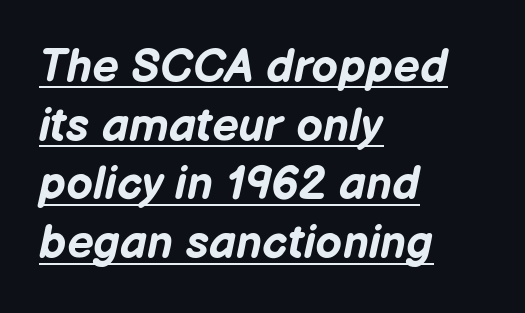
Emphasis-style slanted type is in use. How are the letters spaced? Ordinarily, with no added tracking. Leading: standard. Typesetter's note: full bold, strokes at maximum text heaviness. Underlined type.
